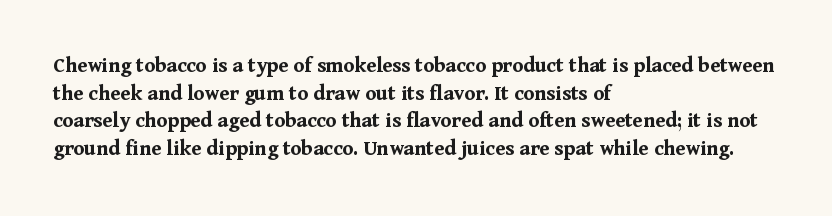
{"italic": "no", "bold": "yes", "underline": "no", "align": "left", "line_spacing": "normal", "line_spacing_ratio": 1.26, "letter_spacing": "normal", "letter_spacing_em": 0.0, "glyph_px": 22}
